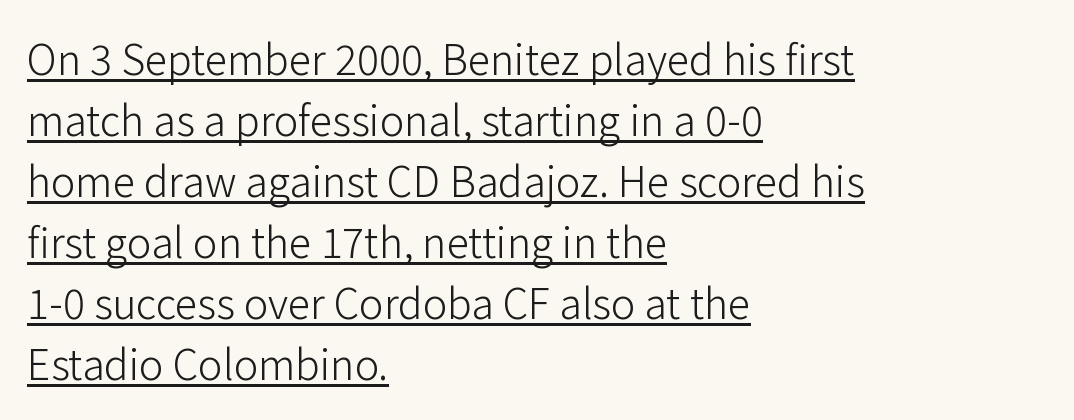
Q: Is the text bold? A: No.
Q: Is the text italic (slanted)? A: No, it is upright.
Q: Is the typeface a serif or a sans-serif typeface? A: Sans-serif.
Q: Is the text underlined? A: Yes.
Q: How is the paragraph aligned? A: Left-aligned.
Q: Is the spacing between letters normal or unusually wide? A: Normal.
Q: Is the spacing between lines tight, normal or loose? A: Normal.
Q: Width (condensed, normal, or wide)? A: Normal.
Q: Stroke contrast? A: Low.
Q: x-height? A: Medium.
Q: Monospaced? A: No.
